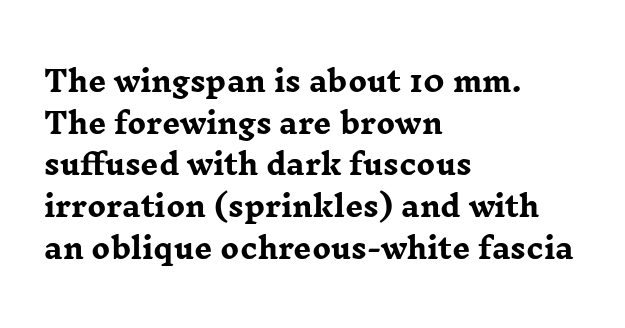
Does the lettering tilt? It doesn't — this is upright. Plenty of ink on the page — the face is bold. Nothing unusual about the tracking: characters are spaced as the font intends. This rendering uses left alignment, leaving the right contour irregular. A typesetter would call this proportional, since set widths differ per character. The vertical gap from one line to the next is medium.
